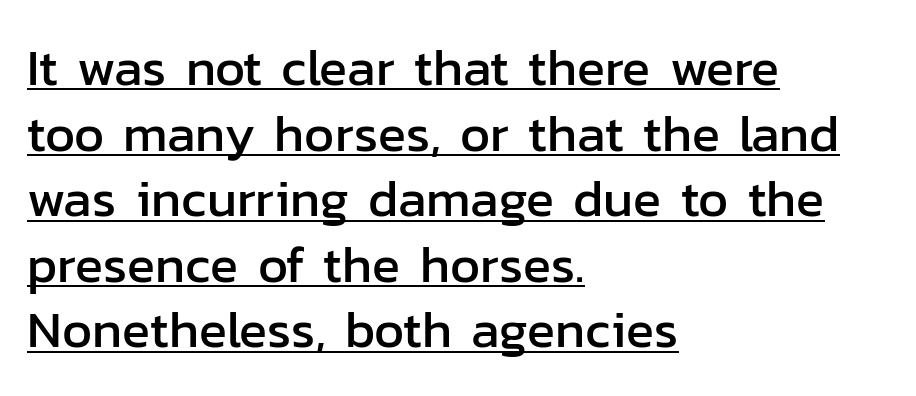
{"serif": "no", "italic": "no", "width": "normal", "stroke_contrast": "low", "x_height": "medium", "monospaced": "no", "underline": "yes", "align": "left", "line_spacing": "normal", "line_spacing_ratio": 1.26, "letter_spacing": "normal", "letter_spacing_em": 0.0, "glyph_px": 52}
